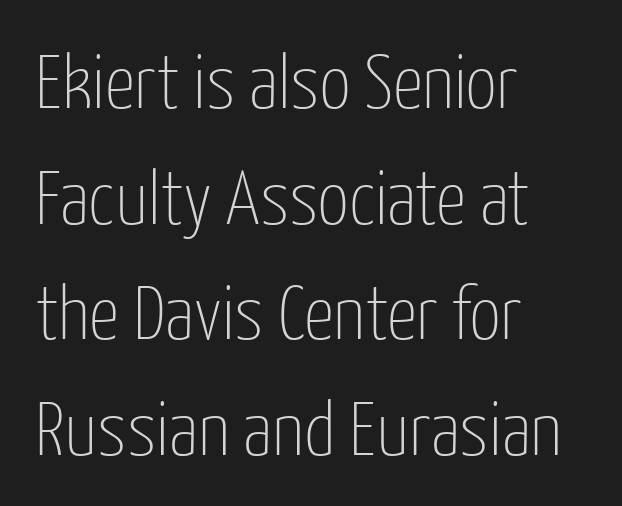
Leftover space on each line is placed entirely after the last word. No heavy texture on the line: the type isn't bold. The font family rendered here belongs to the sans-serif group. Clear beneath every line of the passage. Horizontal bands of white between lines are of average thickness. Looks like regular typesetting: each glyph gets only the width it needs.
